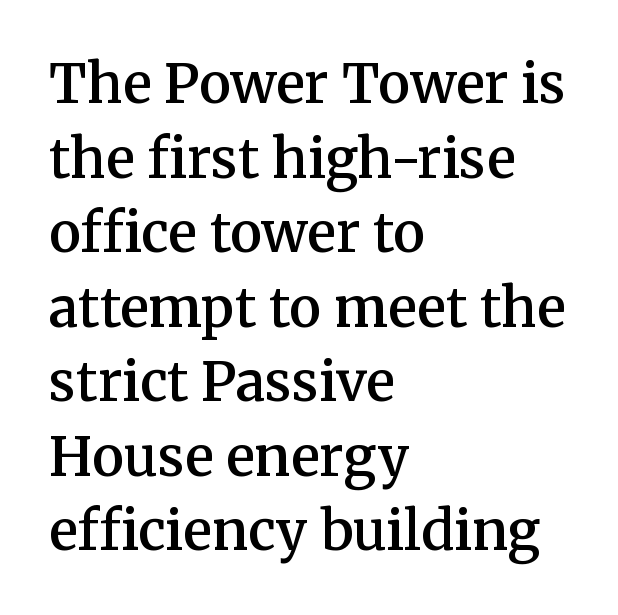
{"serif": "yes", "italic": "no", "bold": "semi", "weight": "semibold", "width": "normal", "stroke_contrast": "medium", "x_height": "medium", "monospaced": "no", "underline": "no", "align": "left", "line_spacing": "normal", "line_spacing_ratio": 1.38, "letter_spacing": "normal", "letter_spacing_em": 0.0, "glyph_px": 54}
